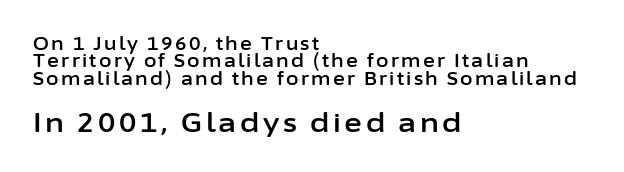
{"italic": "no", "underline": "no", "align": "left", "line_spacing": "tight", "line_spacing_ratio": 0.96, "larger_block": "second", "size_ratio": 1.5, "glyph_px": 27}
